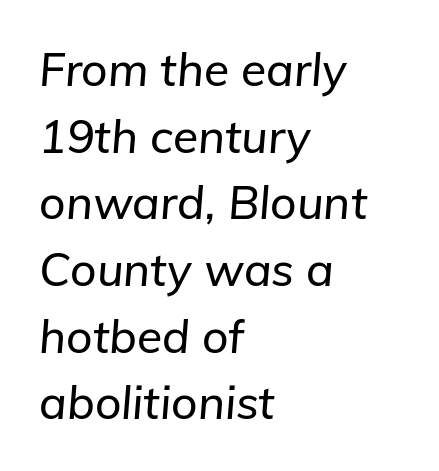
Q: Is the text italic (slanted)? A: Yes, it leans right by about 5 degrees.
Q: Is the text underlined? A: No.
Q: How is the paragraph aligned? A: Left-aligned.
Q: Is the spacing between letters normal or unusually wide? A: Normal.
Q: Is the spacing between lines tight, normal or loose? A: Normal.
Q: Width (condensed, normal, or wide)? A: Normal.
Q: Stroke contrast? A: Low.
Q: x-height? A: Medium.
Q: Monospaced? A: No.
